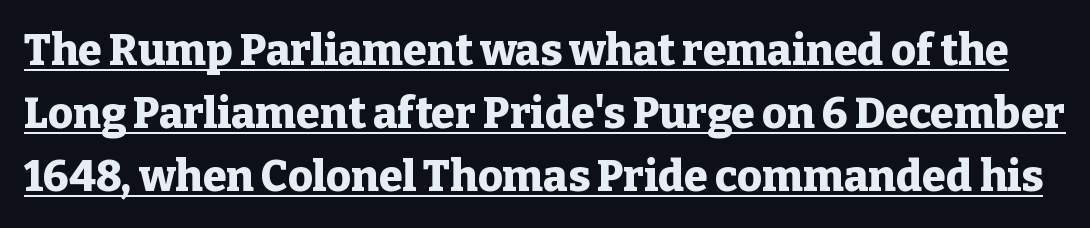
These lines were composed using upright roman letters. Observe the serifs anchoring each vertical stroke in this sample. Varying glyph widths throughout — classic text-font behaviour. Heavy-handed strokes throughout: this text is bold. The passage shown has conventional tracking throughout.
